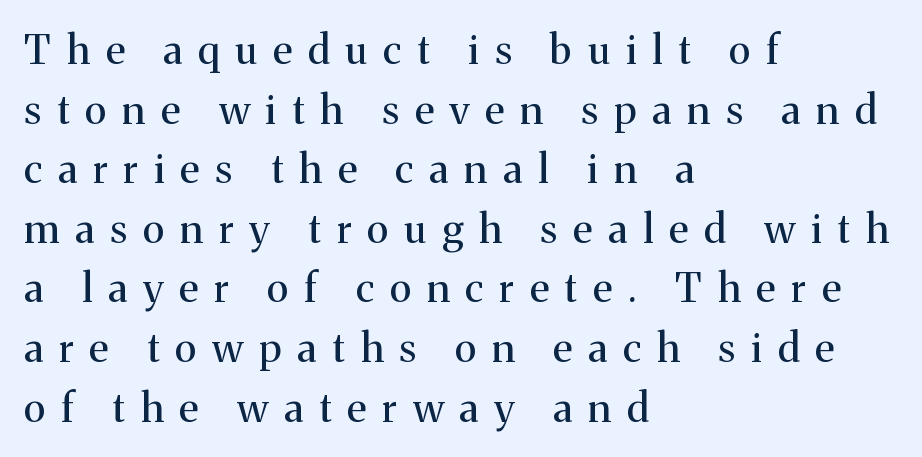
{"serif": "yes", "italic": "no", "bold": "no", "weight": "regular", "width": "normal", "stroke_contrast": "medium", "x_height": "medium", "monospaced": "no", "underline": "no", "align": "left", "line_spacing": "normal", "line_spacing_ratio": 1.49, "letter_spacing": "wide", "letter_spacing_em": 0.4, "glyph_px": 40}
